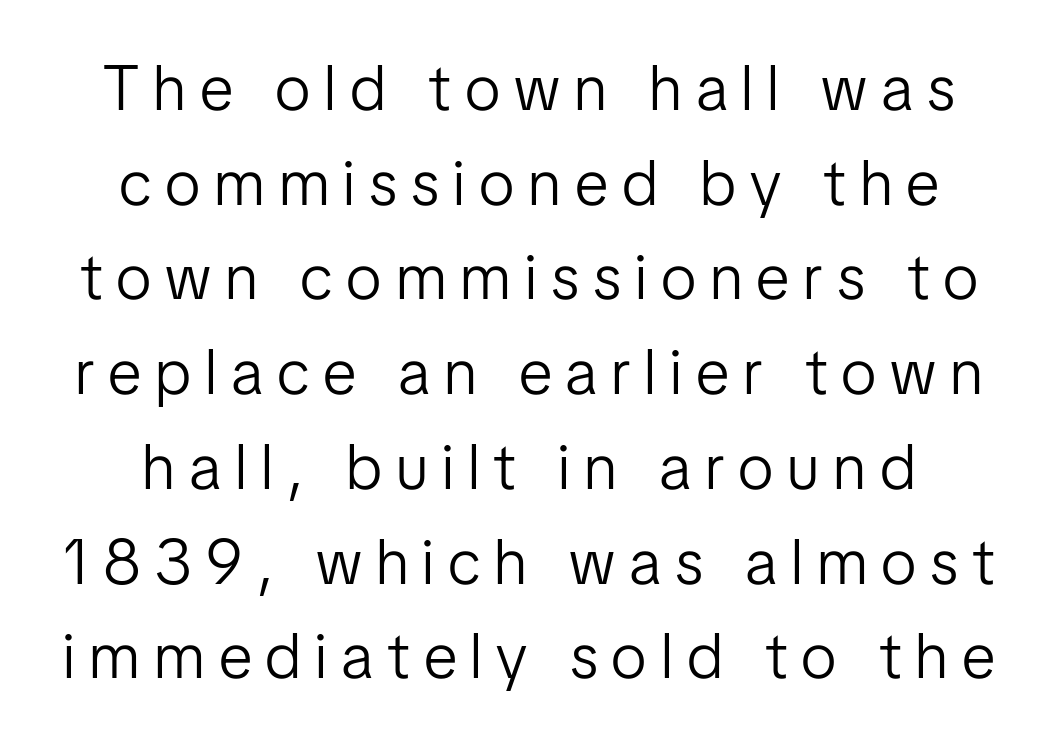
Q: Is the text bold? A: No.
Q: Is the text italic (slanted)? A: No, it is upright.
Q: Is the typeface a serif or a sans-serif typeface? A: Sans-serif.
Q: Is the text underlined? A: No.
Q: How is the paragraph aligned? A: Centered.
Q: Is the spacing between letters normal or unusually wide? A: Unusually wide.
Q: Is the spacing between lines tight, normal or loose? A: Normal.
Q: Width (condensed, normal, or wide)? A: Condensed.
Q: Stroke contrast? A: Low.
Q: x-height? A: Medium.
Q: Monospaced? A: No.
